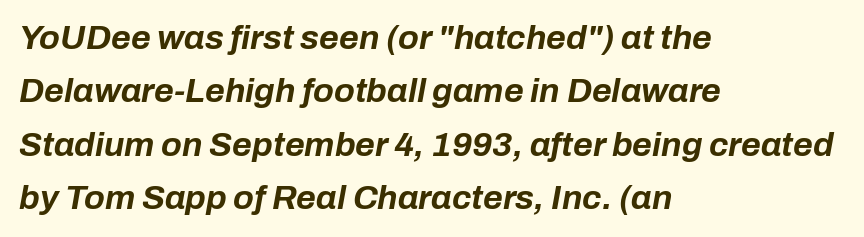
A typesetter would call this leading conventional body-copy spacing. What stands out about the letter spacing? Nothing — it is the standard amount. A typesetter would mark this as italic. The area under the type is left untouched.
